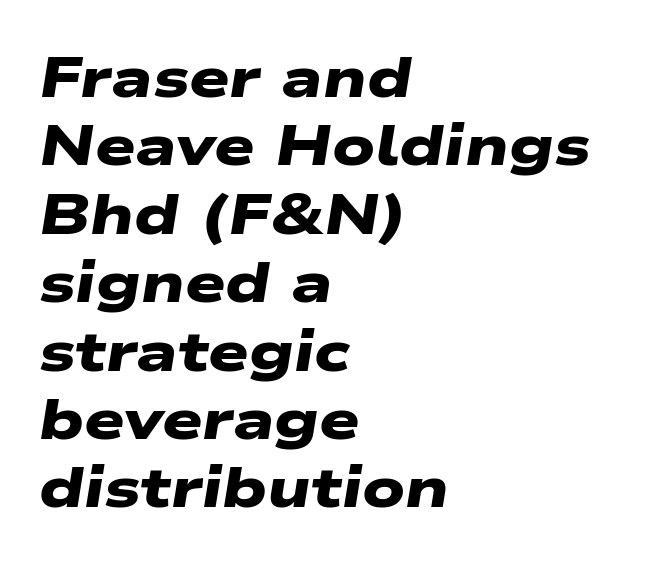
Q: Is the text bold? A: Yes.
Q: Is the typeface a serif or a sans-serif typeface? A: Sans-serif.
Q: Is the text underlined? A: No.
Q: How is the paragraph aligned? A: Left-aligned.
Q: Is the spacing between letters normal or unusually wide? A: Normal.
Q: Width (condensed, normal, or wide)? A: Wide.
Q: Stroke contrast? A: Low.
Q: x-height? A: Medium.
Q: Monospaced? A: No.
